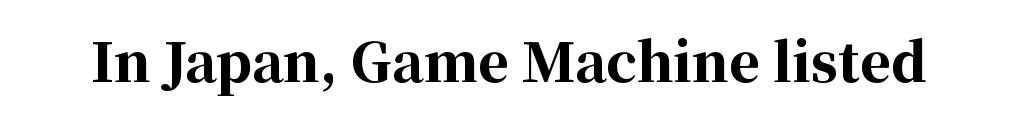
Spacing between characters is what you'd get straight out of the box. The baseline area is clear. The letters stand upright; this is a roman face. I'd call this a serif setting — the letters wear small feet. A typesetter would call this proportional, since set widths differ per character.
